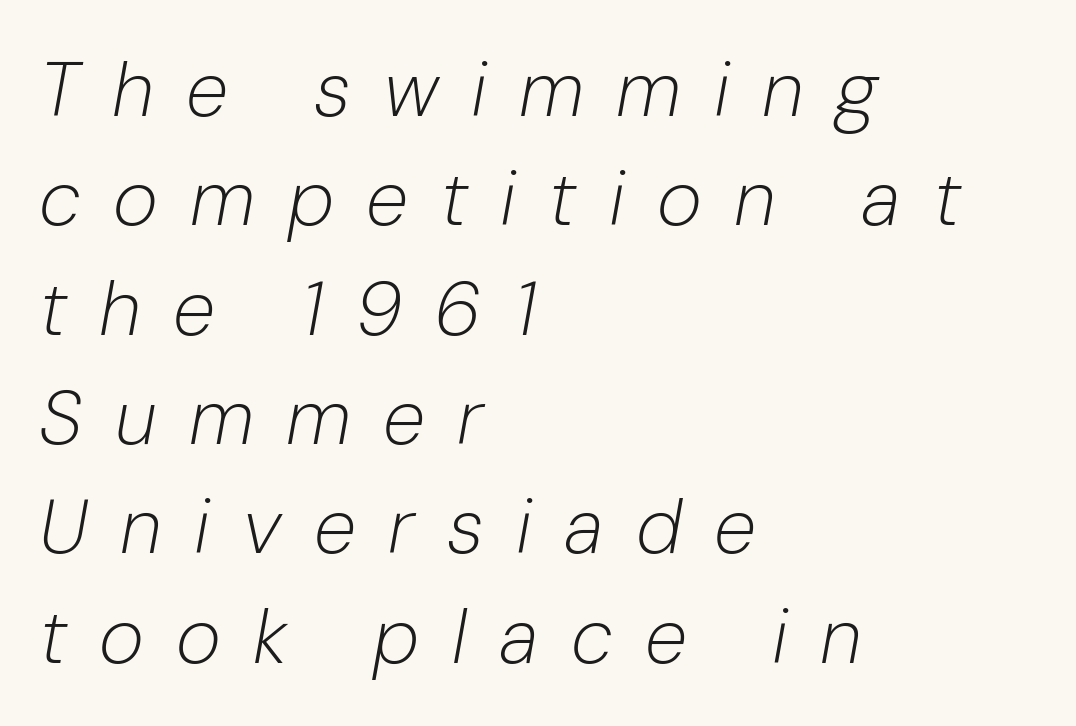
Q: Is the text bold? A: No.
Q: Is the text italic (slanted)? A: Yes, it leans right by about 10 degrees.
Q: Is the text underlined? A: No.
Q: How is the paragraph aligned? A: Left-aligned.
Q: Is the spacing between letters normal or unusually wide? A: Unusually wide.
Q: Is the spacing between lines tight, normal or loose? A: Normal.
Q: Width (condensed, normal, or wide)? A: Normal.
Q: Stroke contrast? A: Low.
Q: x-height? A: Medium.
Q: Monospaced? A: No.
